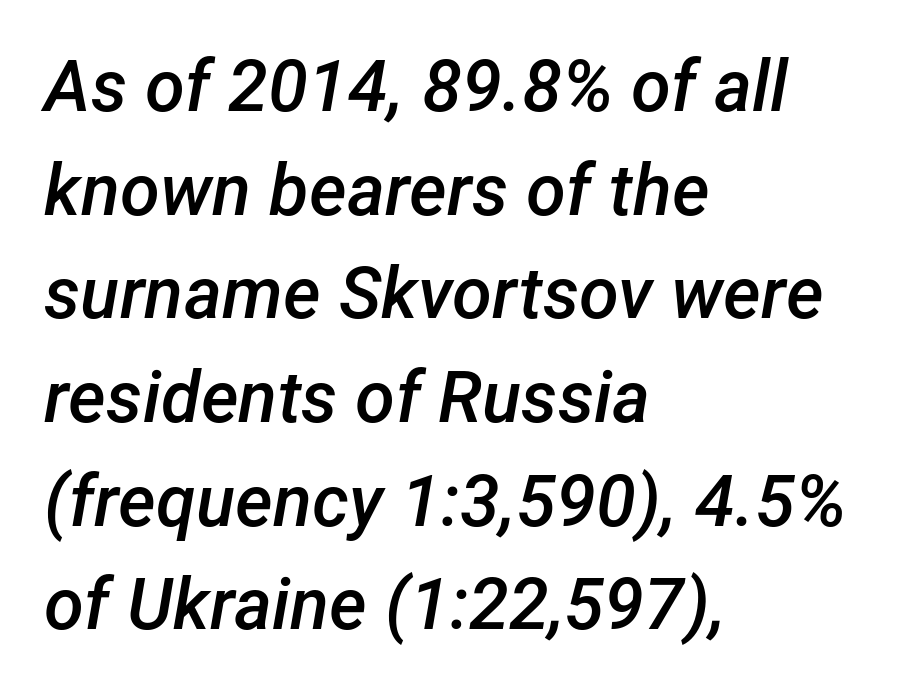
{"italic": "yes", "lean": "right", "slant_degrees": 12, "bold": "semi", "weight": "semibold", "width": "normal", "stroke_contrast": "low", "x_height": "medium", "monospaced": "no", "underline": "no", "align": "left", "line_spacing": "normal", "line_spacing_ratio": 1.44, "letter_spacing": "normal", "letter_spacing_em": 0.0, "glyph_px": 72}
